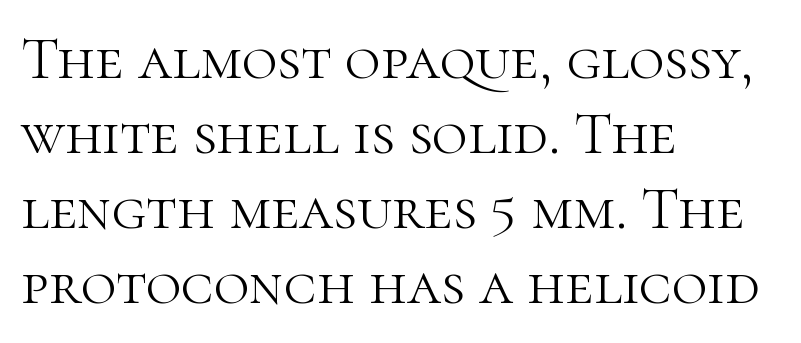
The image shows 61 px light serif type, upright; set left-aligned, line spacing 1.23x, normal letter spacing, not underlined; high stroke contrast and a medium x-height.
